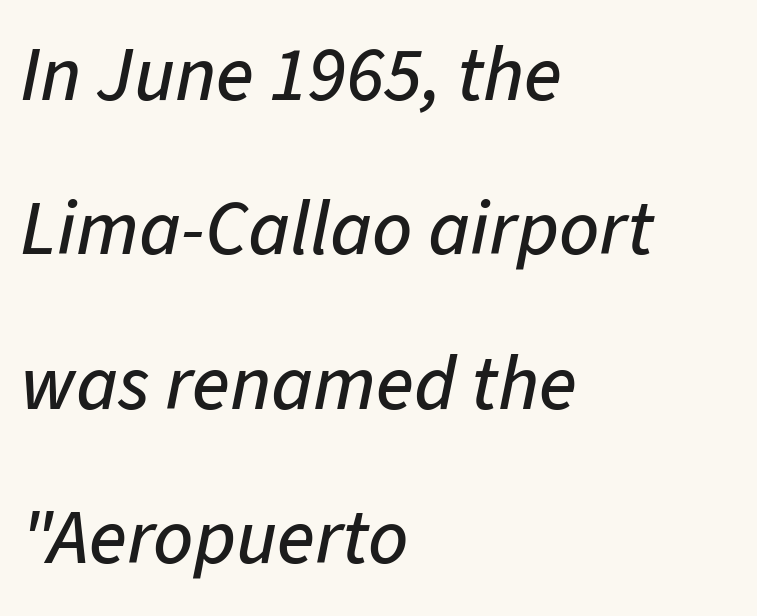
Q: Is the text italic (slanted)? A: Yes, it leans right by about 11 degrees.
Q: Is the text underlined? A: No.
Q: How is the paragraph aligned? A: Left-aligned.
Q: Is the spacing between letters normal or unusually wide? A: Normal.
Q: Is the spacing between lines tight, normal or loose? A: Loose.
Q: Width (condensed, normal, or wide)? A: Normal.
Q: Stroke contrast? A: Low.
Q: x-height? A: Medium.
Q: Monospaced? A: No.
